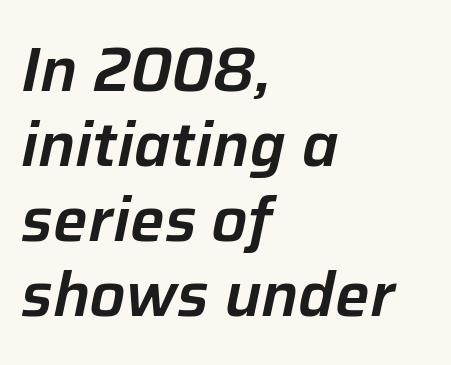
The compositor pushed each line to the left boundary. Posture: slanted. Letters rest on an invisible, unmarked baseline. Characters follow at the spacing the type designer built in.
